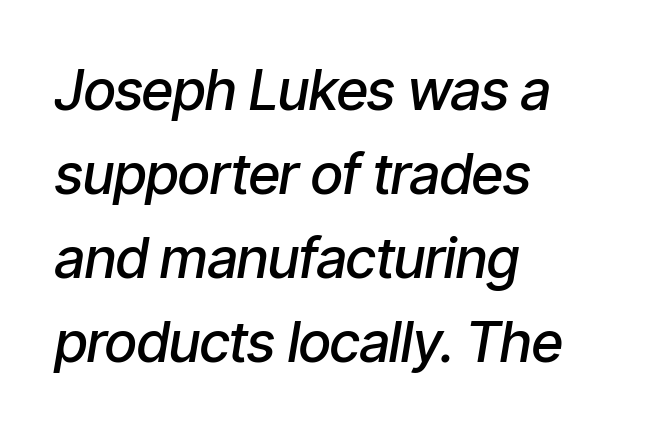
The image shows 56 px semibold, condensed type, italic (leaning right); set left-aligned, normal line spacing (1.5x), normal letter spacing, not underlined; low stroke contrast and a medium x-height.
